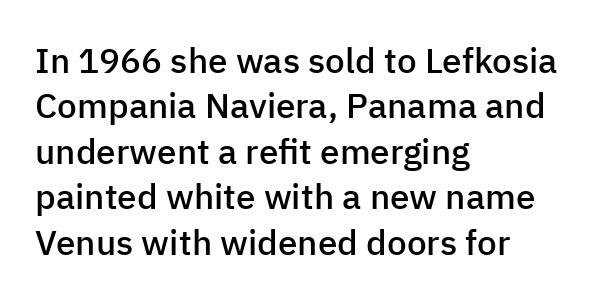
The axis of the letterforms is exactly vertical. Honestly, the row spacing looks completely unremarkable. In terms of letterspacing, this is plain default setting. As a designer I'd log this as weight 600, semibold. The text was rendered using a sans face with plain stroke endings. The text block is weighted toward the left margin, trailing off unevenly rightward.
